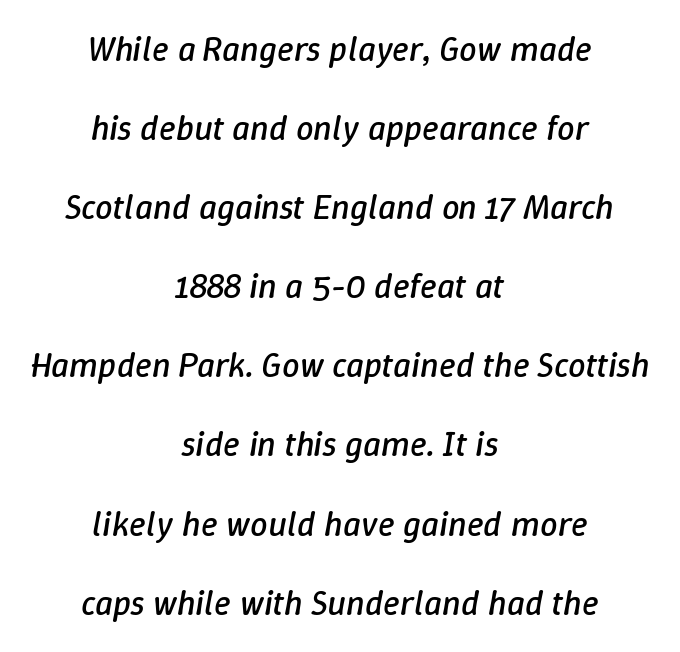
The line-height multiplier appears high, well above default. Stem width sits at or under what a default text font uses. Tracking here is standard; glyphs follow each other at the usual distance. Style check: oblique. Underline: absent.
